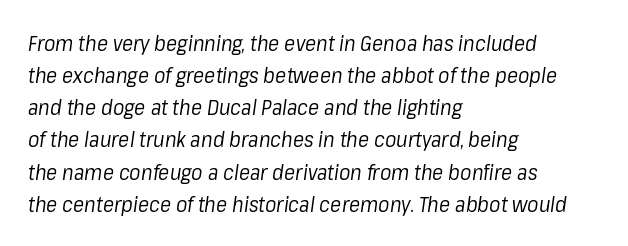
The image shows 21 px text type, italic (leaning right); set left-aligned, normal line spacing (1.53x), normal letter spacing, not underlined.
